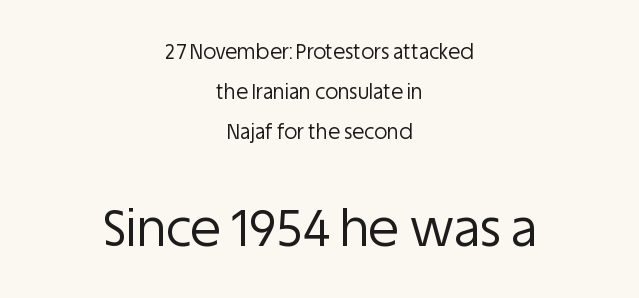
Spacing between characters is what you'd get straight out of the box. The letters stand straight up with perfectly vertical stems. The space directly below the letters is spotless. You could not count columns in this text — the font is proportionally spaced. The text block is weighted toward neither margin, spreading evenly from the middle. Look at the bottom of the vertical strokes: they stop flat, with no serifs.
